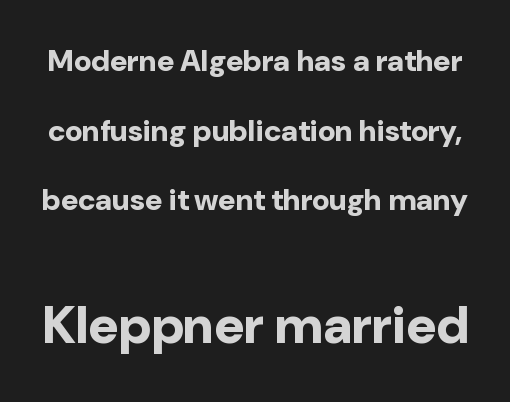
{"serif": "no", "italic": "no", "bold": "yes", "weight": "bold", "width": "normal", "stroke_contrast": "low", "x_height": "medium", "monospaced": "no", "underline": "no", "line_spacing": "loose", "line_spacing_ratio": 2.32, "letter_spacing": "normal", "letter_spacing_em": 0.0, "larger_block": "second", "size_ratio": 1.73, "glyph_px": 52}
